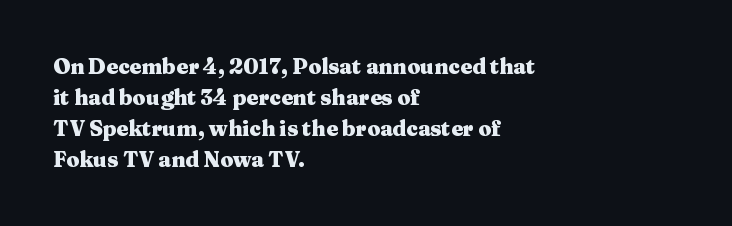
The image shows 21 px bold type, upright; set left-aligned, normal line spacing (1.47x), normal letter spacing, not underlined.
